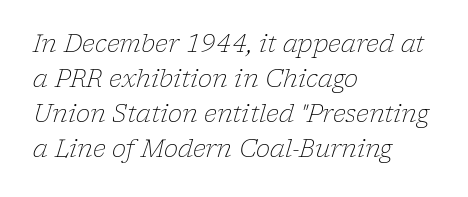
{"italic": "yes", "lean": "right", "slant_degrees": 17, "bold": "no", "underline": "no", "align": "left", "line_spacing": "normal", "line_spacing_ratio": 1.46, "letter_spacing": "normal", "letter_spacing_em": 0.0, "glyph_px": 24}
